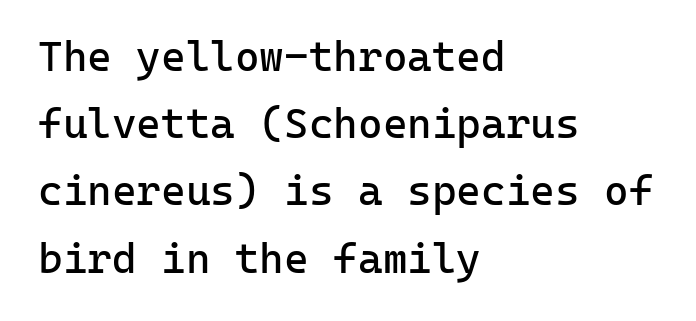
The image shows 42 px regular-weight sans-serif type, upright, monospaced; set left-aligned, normal line spacing (1.6x), normal letter spacing, not underlined; low stroke contrast and a medium x-height.
